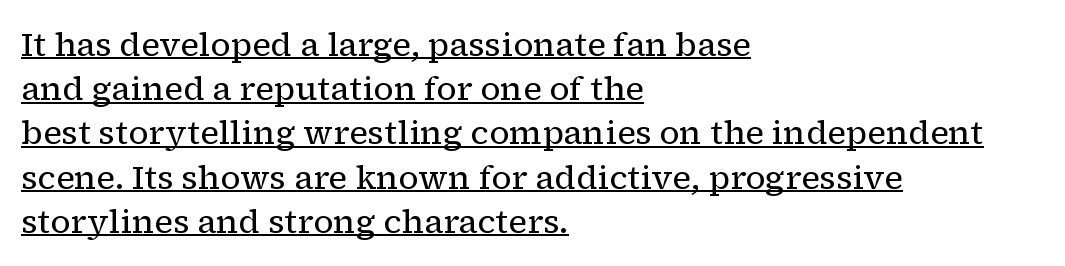
Q: Is the text bold? A: No.
Q: Is the text italic (slanted)? A: No, it is upright.
Q: Is the typeface a serif or a sans-serif typeface? A: Serif.
Q: Is the text underlined? A: Yes.
Q: How is the paragraph aligned? A: Left-aligned.
Q: Is the spacing between letters normal or unusually wide? A: Normal.
Q: Is the spacing between lines tight, normal or loose? A: Normal.
Q: Width (condensed, normal, or wide)? A: Normal.
Q: Stroke contrast? A: Low.
Q: x-height? A: Medium.
Q: Monospaced? A: No.
